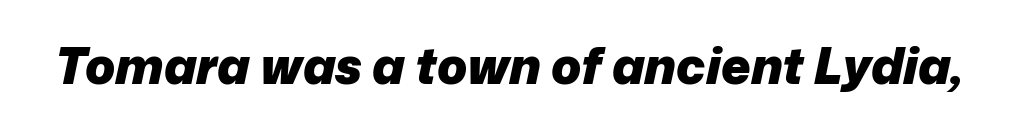
The image shows 50 px heavy type, italic (leaning right); set normal letter spacing, not underlined; low stroke contrast and a medium x-height.
